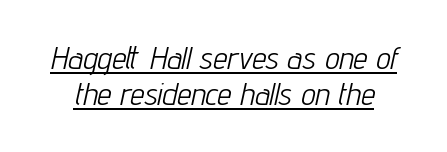
Notice how the stems are inclined rather than vertical — that's the hallmark of italics. Rows of type sit shoulder to shoulder in the vertical direction. Caption: standard tracking, unaltered. The string is rendered with underlining switched on. Spacing verdict: proportional, widths tailored to each character. The strokes carry an ordinary text weight at most.
